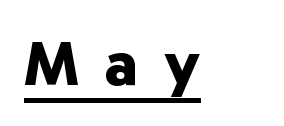
The image shows 64 px bold sans-serif type; set left-aligned, unusually wide letter spacing (+0.41 em), underlined; low stroke contrast and a medium x-height.
